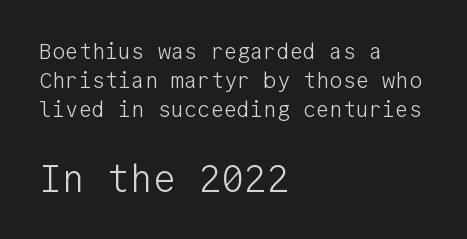
{"serif": "no", "italic": "no", "bold": "no", "weight": "light", "width": "normal", "stroke_contrast": "low", "x_height": "medium", "monospaced": "yes", "underline": "no", "align": "left", "line_spacing": "normal", "line_spacing_ratio": 1.32, "letter_spacing": "normal", "letter_spacing_em": 0.0, "larger_block": "second", "size_ratio": 1.73, "glyph_px": 38}
